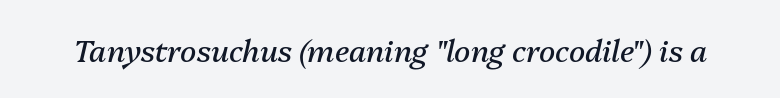
{"italic": "yes", "lean": "right", "slant_degrees": 13, "bold": "no", "weight": "regular", "width": "normal", "stroke_contrast": "medium", "x_height": "medium", "monospaced": "no", "underline": "no", "letter_spacing": "normal", "letter_spacing_em": 0.0, "glyph_px": 30}
